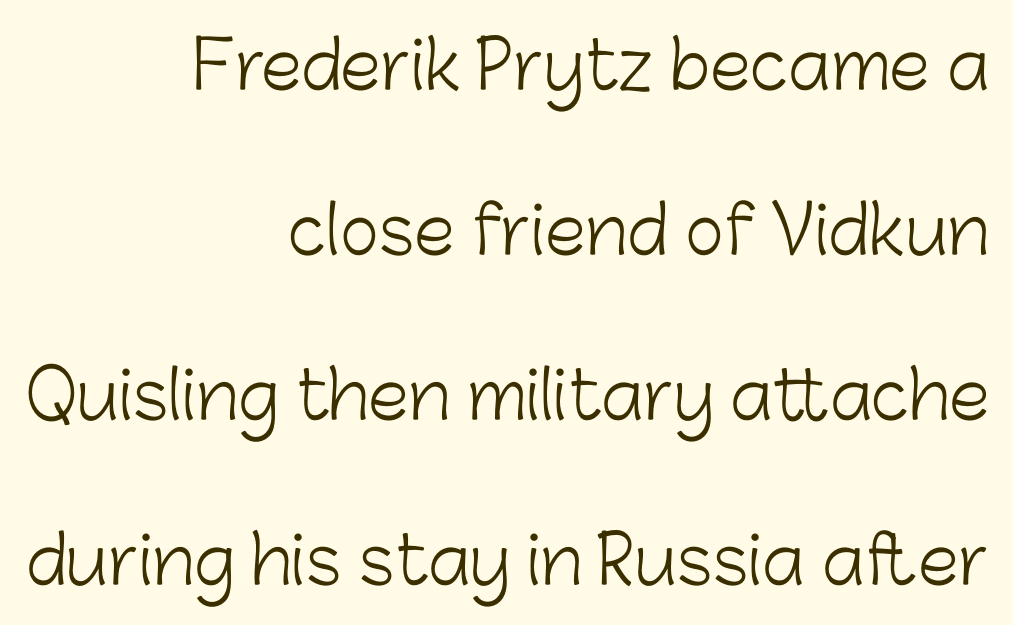
The image shows 66 px light sans-serif type, upright; set right-aligned, loose line spacing (2.5x), normal letter spacing, not underlined; low stroke contrast and a medium x-height.
